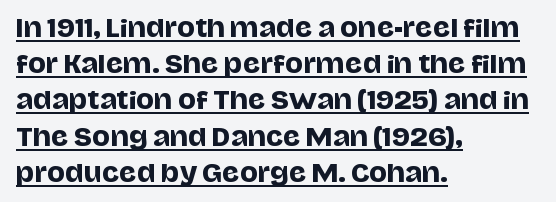
One-word summary of the alignment: left. Ordinary non-slanted type is in use. Looks like someone drew a line under every word here. The type is set solid horizontally, with unmodified tracking.
